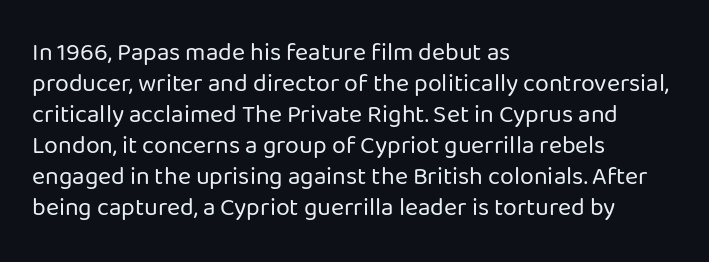
{"italic": "no", "bold": "no", "underline": "no", "align": "left", "line_spacing_ratio": 1.24, "letter_spacing": "normal", "letter_spacing_em": 0.0, "glyph_px": 25}
